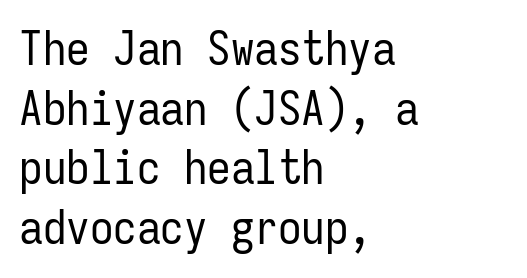
Q: Is the text bold? A: No.
Q: Is the text italic (slanted)? A: No, it is upright.
Q: Is the typeface a serif or a sans-serif typeface? A: Sans-serif.
Q: Is the text underlined? A: No.
Q: How is the paragraph aligned? A: Left-aligned.
Q: Is the spacing between letters normal or unusually wide? A: Normal.
Q: Is the spacing between lines tight, normal or loose? A: Normal.
Q: Width (condensed, normal, or wide)? A: Condensed.
Q: Stroke contrast? A: Low.
Q: x-height? A: Medium.
Q: Monospaced? A: Yes.
